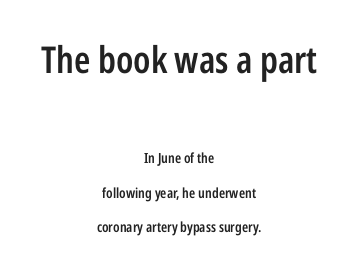
This sample uses plain, unmodified letter spacing. The passage shown is not underscored anywhere. Does the lettering tilt? It doesn't — this is upright. Bold? Not quite — semibold, heavier than regular but stopping short. The passage is arranged like a title page — every line centered. The rendering uses natural spacing where letterforms have individual widths.
